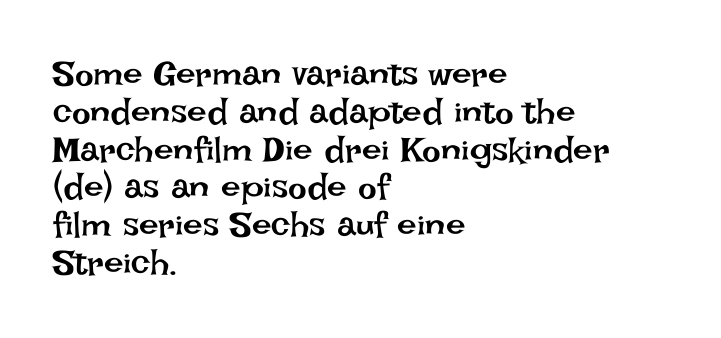
{"italic": "no", "bold": "no", "weight": "regular", "width": "normal", "stroke_contrast": "low", "x_height": "large", "monospaced": "no", "underline": "no", "align": "left", "line_spacing": "tight", "line_spacing_ratio": 1.08, "letter_spacing": "normal", "letter_spacing_em": 0.0, "glyph_px": 35}
